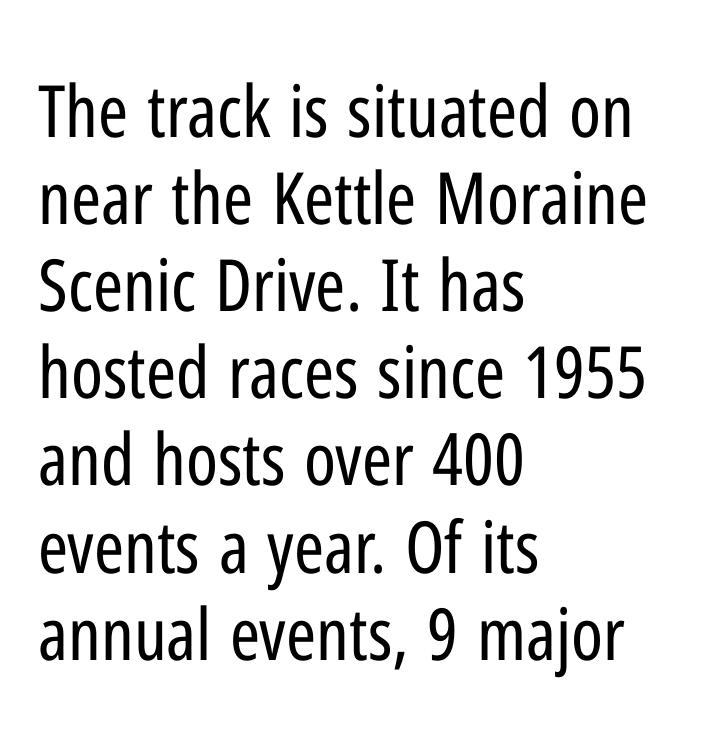
The image shows 72 px regular-weight, condensed sans-serif type, upright; set left-aligned, line spacing 1.21x, normal letter spacing, not underlined; low stroke contrast and a medium x-height.
